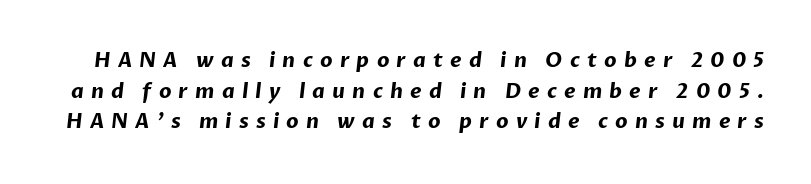
The gap between lines stays unmarked. Leading: standard. Typographic density is high because the face is bold. Does extra space separate the letters? Yes, quite a lot of it.
